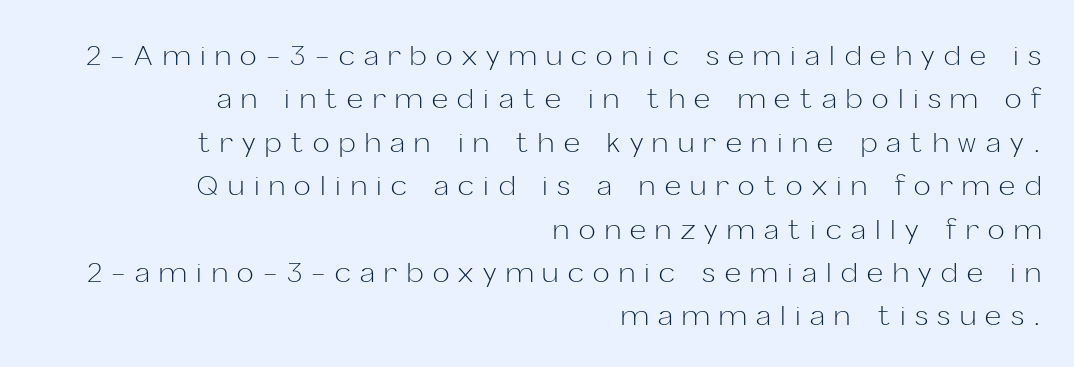
Q: Is the text bold? A: No.
Q: Is the text italic (slanted)? A: No, it is upright.
Q: Is the typeface a serif or a sans-serif typeface? A: Sans-serif.
Q: Is the text underlined? A: No.
Q: How is the paragraph aligned? A: Right-aligned.
Q: Is the spacing between letters normal or unusually wide? A: Unusually wide.
Q: Is the spacing between lines tight, normal or loose? A: Normal.
Q: Width (condensed, normal, or wide)? A: Normal.
Q: Stroke contrast? A: Low.
Q: x-height? A: Medium.
Q: Monospaced? A: No.
